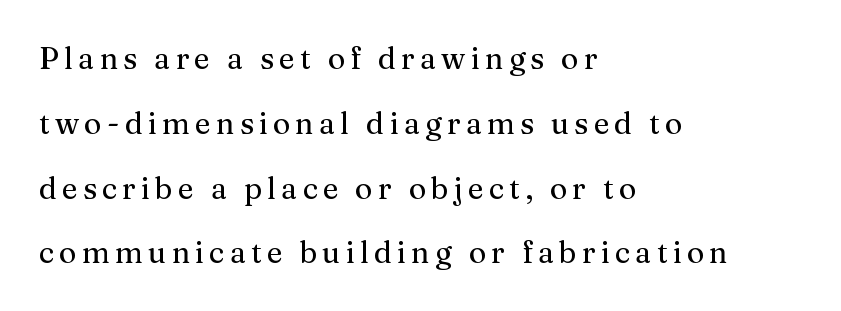
{"serif": "yes", "italic": "no", "width": "normal", "stroke_contrast": "medium", "x_height": "medium", "monospaced": "no", "underline": "no", "align": "left", "line_spacing": "loose", "line_spacing_ratio": 2.16, "glyph_px": 30}
